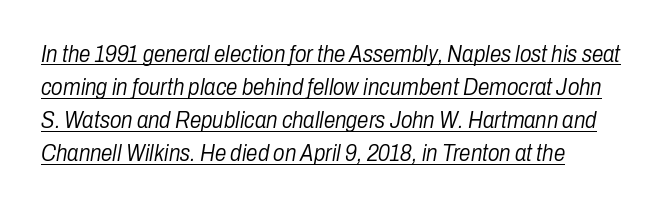
Q: Is the text bold? A: No.
Q: Is the text italic (slanted)? A: Yes, it leans right by about 10 degrees.
Q: Is the text underlined? A: Yes.
Q: Is the spacing between letters normal or unusually wide? A: Normal.
Q: Is the spacing between lines tight, normal or loose? A: Normal.
